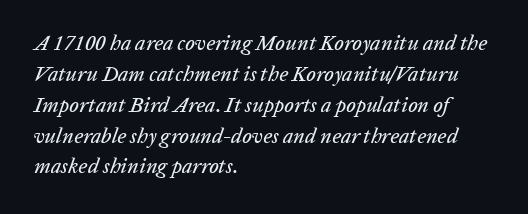
Q: Is the text italic (slanted)? A: Yes, it leans right by about 20 degrees.
Q: Is the text underlined? A: No.
Q: How is the paragraph aligned? A: Left-aligned.
Q: Is the spacing between letters normal or unusually wide? A: Normal.
Q: Is the spacing between lines tight, normal or loose? A: Normal.
